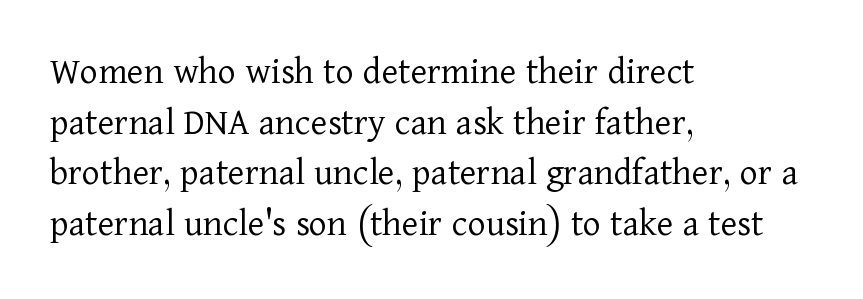
{"serif": "yes", "italic": "no", "bold": "no", "weight": "light", "width": "normal", "stroke_contrast": "low", "x_height": "medium", "monospaced": "no", "underline": "no", "align": "left", "line_spacing": "normal", "line_spacing_ratio": 1.3, "letter_spacing": "normal", "letter_spacing_em": 0.0, "glyph_px": 39}
